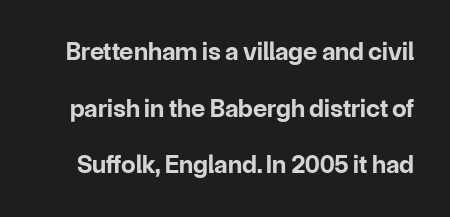
The image shows 26 px bold type, upright; set loose line spacing (2.18x), normal letter spacing, not underlined.
